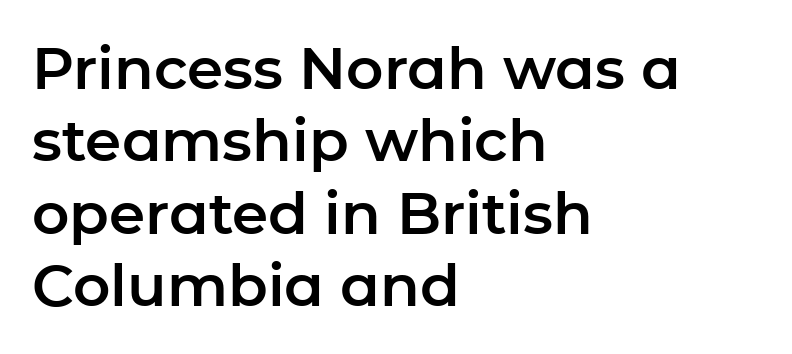
This sample uses an upright cut, with every glyph sitting square on the baseline. The designer left line spacing at the default. A typesetter would label this face a sans. This rendering leaves character spacing at its baseline value. Does the copy run flush right? No — it runs flush left.
